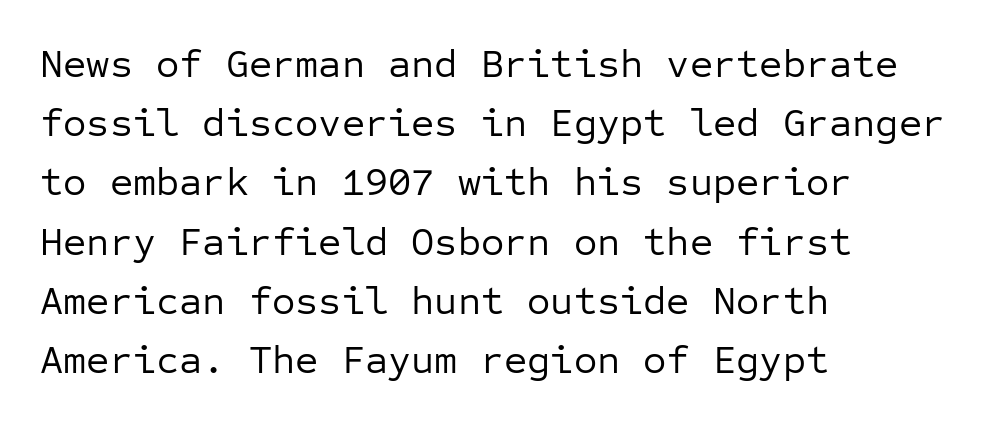
The image shows 40 px regular-weight sans-serif type, upright, monospaced; set left-aligned, normal line spacing (1.48x), normal letter spacing, not underlined; low stroke contrast and a medium x-height.
